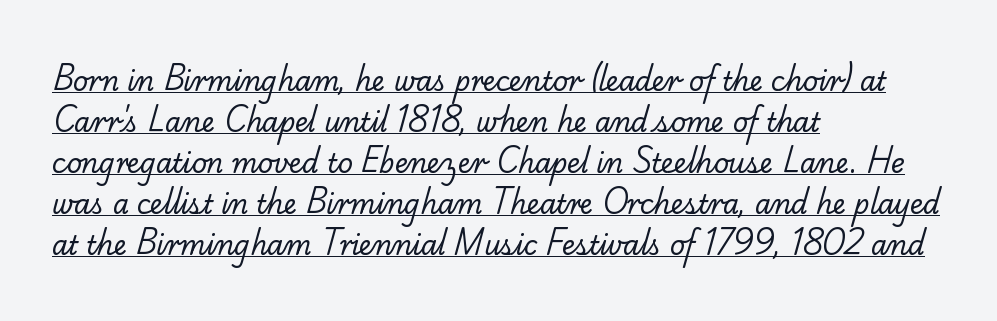
The image shows 26 px text type; set left-aligned, normal line spacing (1.58x), normal letter spacing, underlined.
